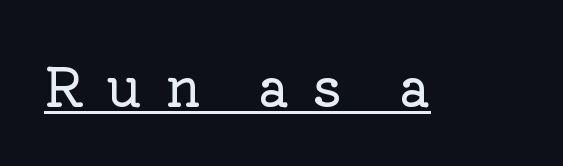
Q: Is the text italic (slanted)? A: No, it is upright.
Q: Is the typeface a serif or a sans-serif typeface? A: Serif.
Q: Is the text underlined? A: Yes.
Q: Is the spacing between letters normal or unusually wide? A: Unusually wide.
Q: Width (condensed, normal, or wide)? A: Normal.
Q: Stroke contrast? A: Low.
Q: x-height? A: Medium.
Q: Monospaced? A: No.
